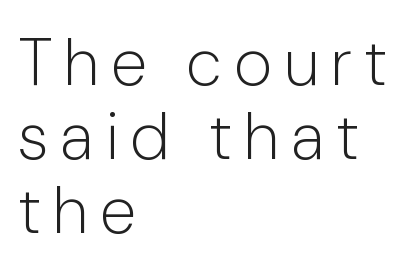
The image shows 66 px light, condensed sans-serif type, upright; set left-aligned, tight line spacing (1.12x), unusually wide letter spacing (+0.21 em), not underlined; low stroke contrast and a medium x-height.
